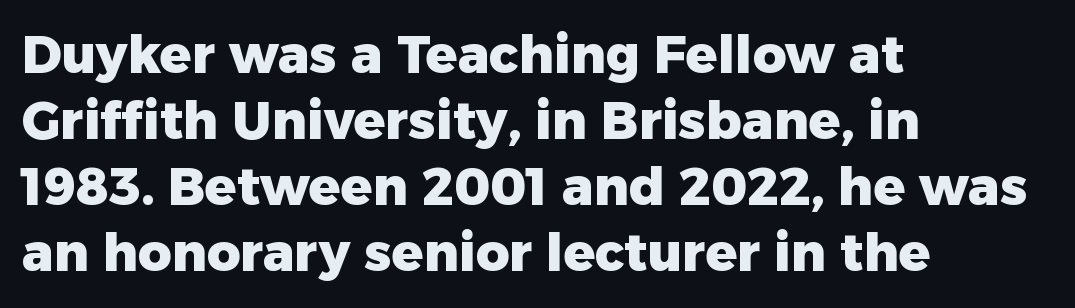
Typeset ragged right — the left edge is the straight one. Quick note: not italic, upright. Honestly, there is no underline to notice here at all. Typographic density is high because the face is bold. Observe the ordinary spacing: letters are neighbours, not strangers.
